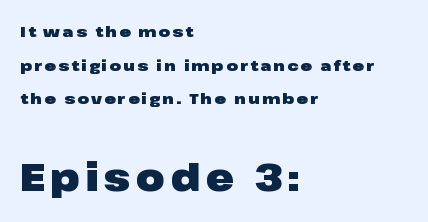
Weight: bold. Compare the two chunks: the lower has the greater cap height. Each line starts at the same left margin while the right side varies. Whoever set this chose breathing room over compactness in the vertical rhythm.
